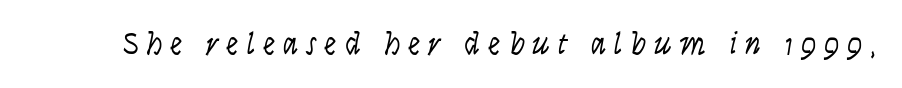
The image shows 31 px light, condensed type, italic (leaning right); set unusually wide letter spacing (+0.25 em), not underlined; low stroke contrast and a large x-height.
